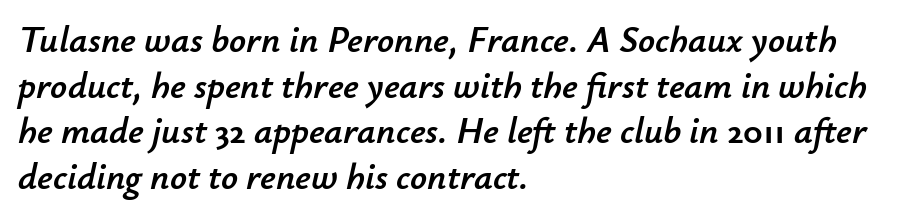
{"italic": "yes", "lean": "right", "slant_degrees": 12, "width": "normal", "stroke_contrast": "low", "x_height": "small", "monospaced": "no", "underline": "no", "align": "left", "line_spacing_ratio": 1.23, "letter_spacing": "normal", "letter_spacing_em": 0.0, "glyph_px": 37}
